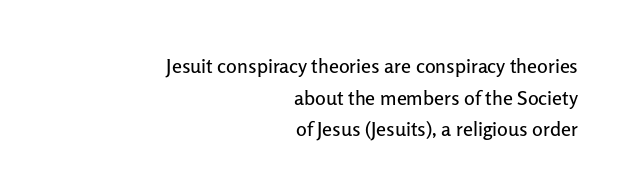
The image shows 20 px text type, upright; set right-aligned, normal line spacing (1.58x), normal letter spacing, not underlined.
